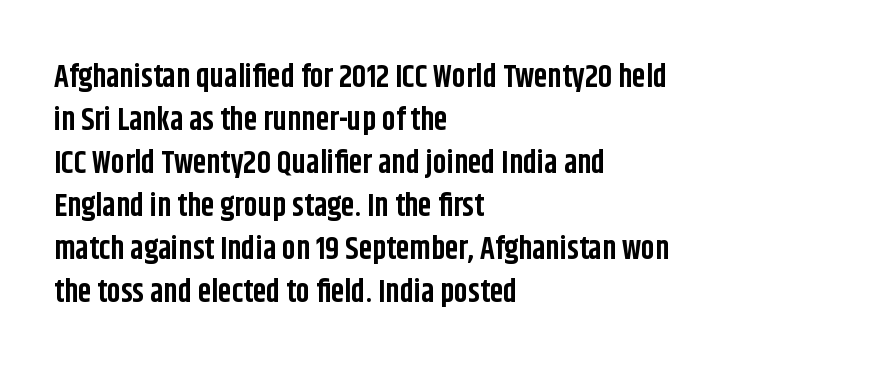
The image shows 31 px bold, condensed sans-serif type, upright; set left-aligned, normal line spacing (1.39x), normal letter spacing, not underlined; low stroke contrast and a large x-height.
